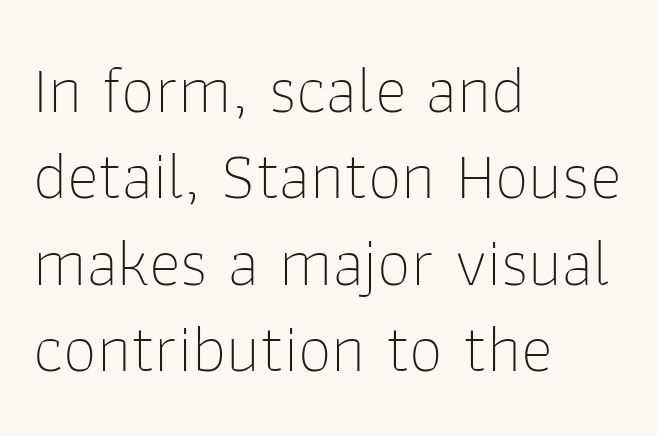
Q: Is the text bold? A: No.
Q: Is the text italic (slanted)? A: No, it is upright.
Q: Is the typeface a serif or a sans-serif typeface? A: Sans-serif.
Q: Is the text underlined? A: No.
Q: How is the paragraph aligned? A: Left-aligned.
Q: Is the spacing between letters normal or unusually wide? A: Normal.
Q: Is the spacing between lines tight, normal or loose? A: Normal.
Q: Width (condensed, normal, or wide)? A: Normal.
Q: Stroke contrast? A: Low.
Q: x-height? A: Medium.
Q: Monospaced? A: No.
